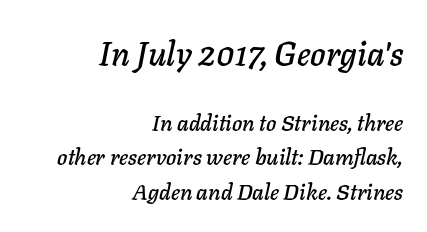
The image shows 33 px text type, italic (leaning right); set right-aligned, normal line spacing (1.58x), normal letter spacing, not underlined; the first (top) block is 1.5x larger; low stroke contrast and a medium x-height.
